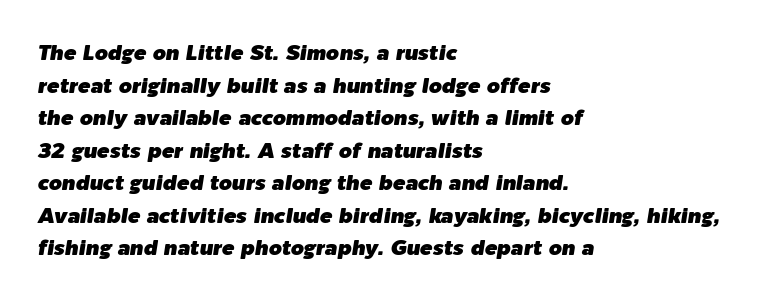
Q: Is the text italic (slanted)? A: Yes, it leans right by about 9 degrees.
Q: Is the text underlined? A: No.
Q: How is the paragraph aligned? A: Left-aligned.
Q: Is the spacing between letters normal or unusually wide? A: Normal.
Q: Is the spacing between lines tight, normal or loose? A: Normal.
